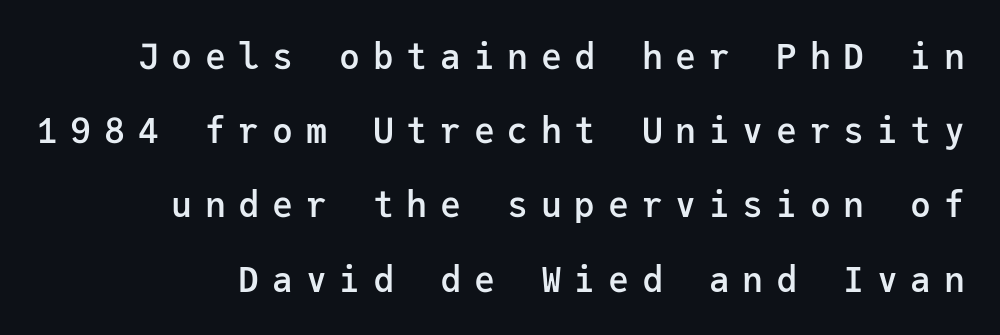
In terms of letterform style, serifs are entirely absent. Every stem runs plumb, perpendicular to the baseline. You could count columns in this text — the font is strictly monospaced. The line texture is sparse and dotted thanks to wide tracking. Decoration check: the copy has no underline.
